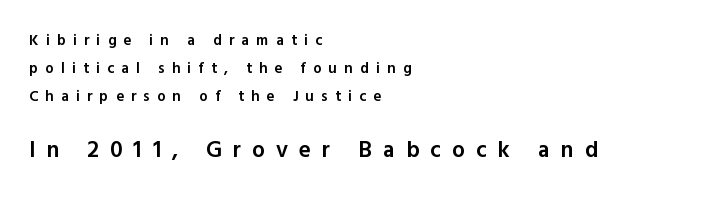
The sample has been set in demibold, a notch under bold. This sample is left-justified, so line endings fall wherever the words run out. Plain, unruled lines of type. Letter spacing: wide. Nope, not italic — everything's standing straight.
